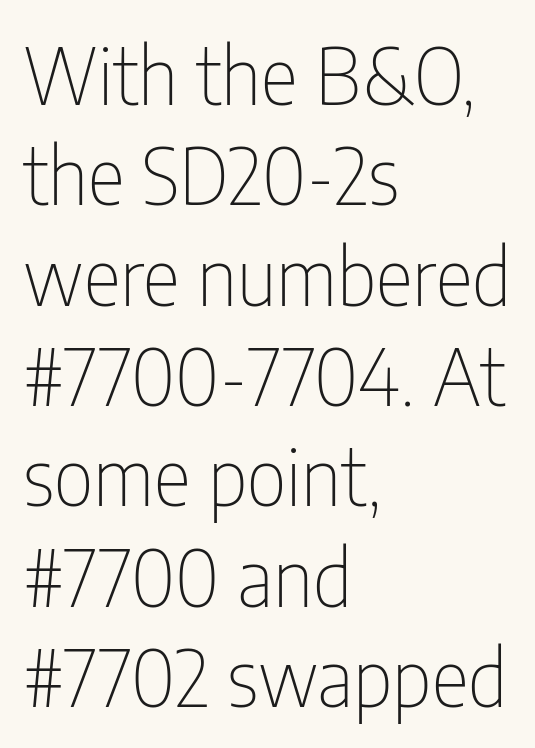
These lines were composed using upright roman letters. Every row of glyphs begins at an identical x-position on the left. The space beneath each line is pristine and unruled. The passage shown has conventional tracking throughout. A typesetter would label this face a sans. Stem width sits at or under what a default text font uses.
